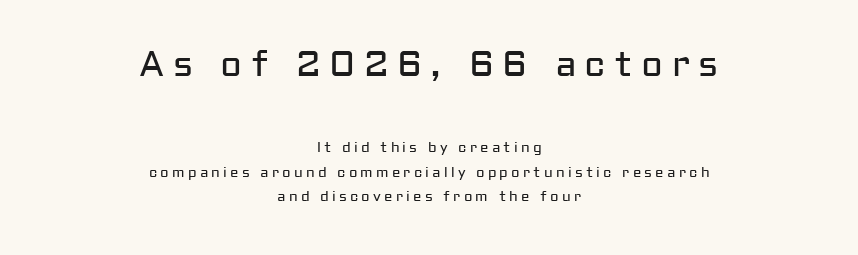
The rendering shrinks the type as you move from the upper chunk to the lower. Tracking value appears strongly positive — letters spread wide. This sample has the flowing, uneven cadence of proportional lettering. Quick note: not italic, upright. The font family rendered here belongs to the sans-serif group. Typeset on center — no edge is straight.
